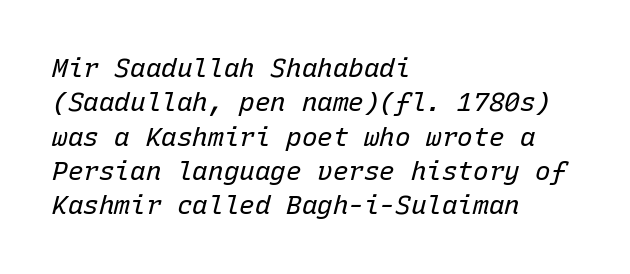
The image shows 26 px text type, italic (leaning right); set left-aligned, normal line spacing (1.32x), normal letter spacing, not underlined.
